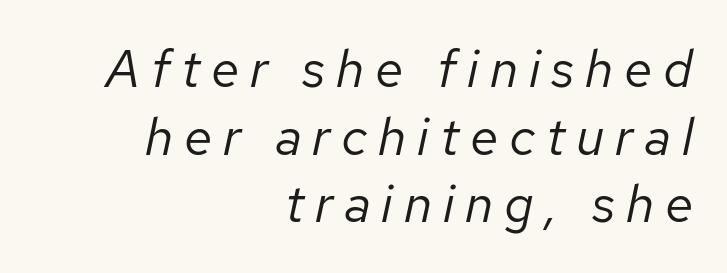
Q: Is the text bold? A: No.
Q: Is the text italic (slanted)? A: Yes, it leans right by about 12 degrees.
Q: Is the text underlined? A: No.
Q: How is the paragraph aligned? A: Right-aligned.
Q: Is the spacing between letters normal or unusually wide? A: Unusually wide.
Q: Is the spacing between lines tight, normal or loose? A: Normal.
Q: Width (condensed, normal, or wide)? A: Normal.
Q: Stroke contrast? A: Low.
Q: x-height? A: Medium.
Q: Monospaced? A: No.
